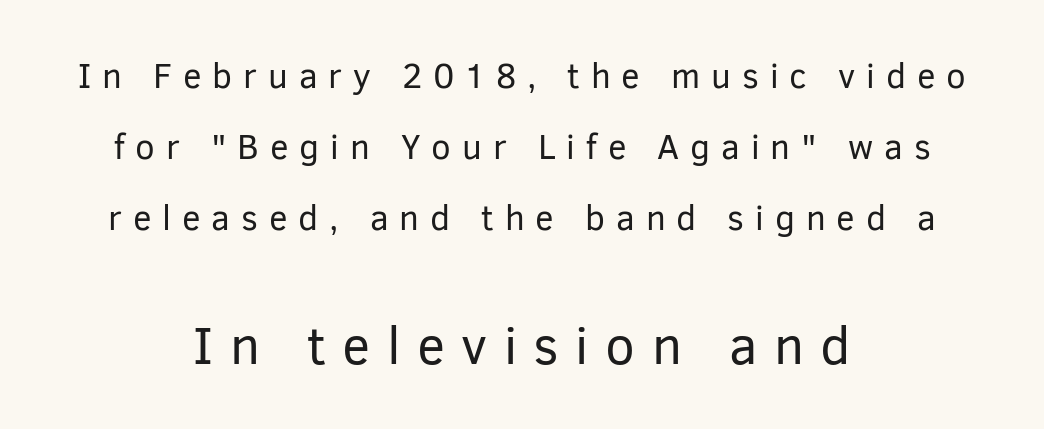
Q: Is the text bold? A: No.
Q: Is the text italic (slanted)? A: No, it is upright.
Q: Is the typeface a serif or a sans-serif typeface? A: Sans-serif.
Q: Is the text underlined? A: No.
Q: How is the paragraph aligned? A: Centered.
Q: Is the spacing between letters normal or unusually wide? A: Unusually wide.
Q: Is the spacing between lines tight, normal or loose? A: Loose.
Q: Which block of text is set in a larger size, the first (top) or the second (bottom)? A: The second (bottom) one.
Q: Width (condensed, normal, or wide)? A: Normal.
Q: Stroke contrast? A: Low.
Q: x-height? A: Medium.
Q: Monospaced? A: No.
